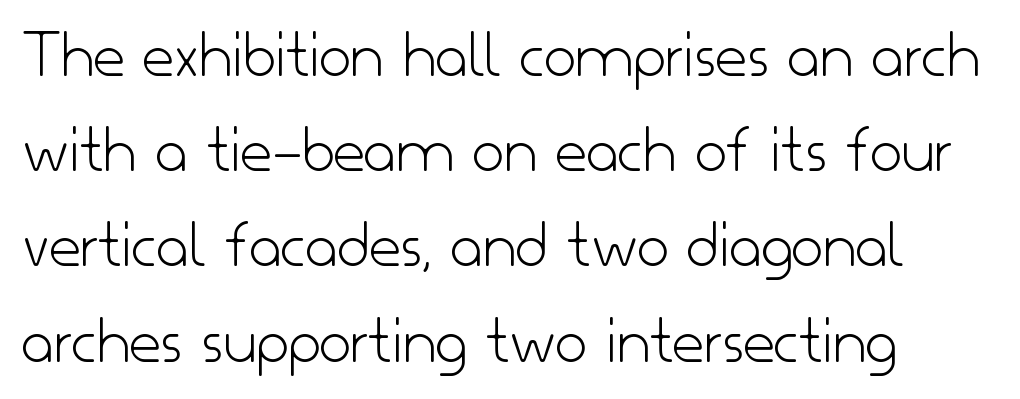
{"serif": "no", "italic": "no", "bold": "no", "weight": "light", "width": "normal", "stroke_contrast": "low", "x_height": "small", "monospaced": "no", "underline": "no", "align": "left", "line_spacing": "normal", "line_spacing_ratio": 1.38, "letter_spacing": "normal", "letter_spacing_em": 0.0, "glyph_px": 69}
